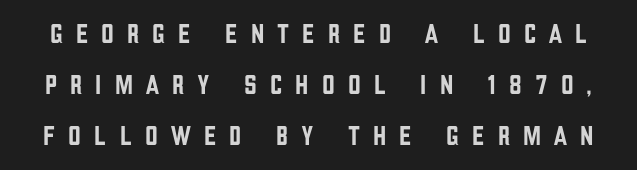
The image shows 28 px condensed sans-serif type, upright; set line spacing 1.83x, unusually wide letter spacing (+0.47 em), not underlined; low stroke contrast and a large x-height.
